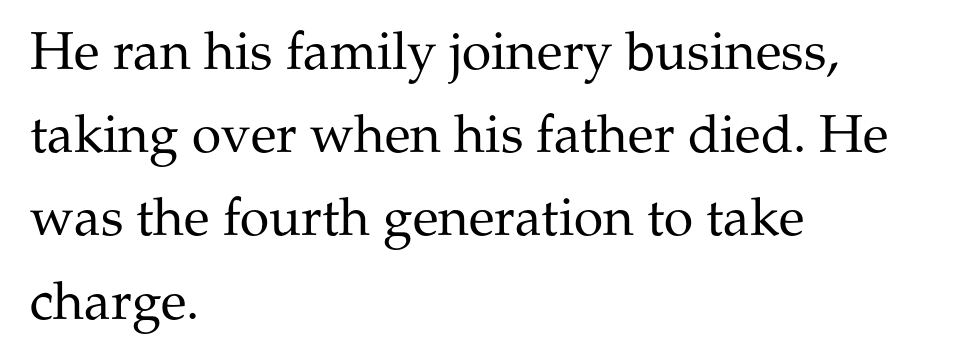
The image shows 53 px regular-weight serif type, upright; set left-aligned, normal line spacing (1.57x), normal letter spacing, not underlined; medium stroke contrast and a medium x-height.
